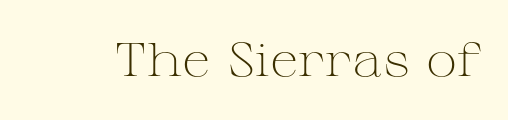
The image shows 47 px light, wide serif type, upright; set normal letter spacing, not underlined; medium stroke contrast and a medium x-height.
